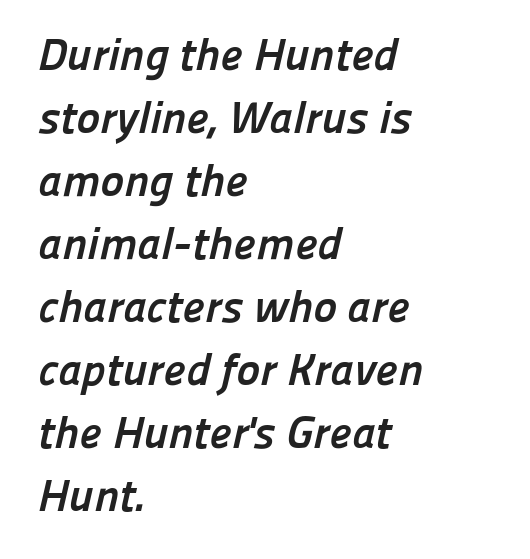
Q: Is the text bold? A: Yes.
Q: Is the typeface a serif or a sans-serif typeface? A: Sans-serif.
Q: Is the text underlined? A: No.
Q: How is the paragraph aligned? A: Left-aligned.
Q: Is the spacing between letters normal or unusually wide? A: Normal.
Q: Is the spacing between lines tight, normal or loose? A: Normal.
Q: Width (condensed, normal, or wide)? A: Normal.
Q: Stroke contrast? A: Low.
Q: x-height? A: Medium.
Q: Monospaced? A: No.
